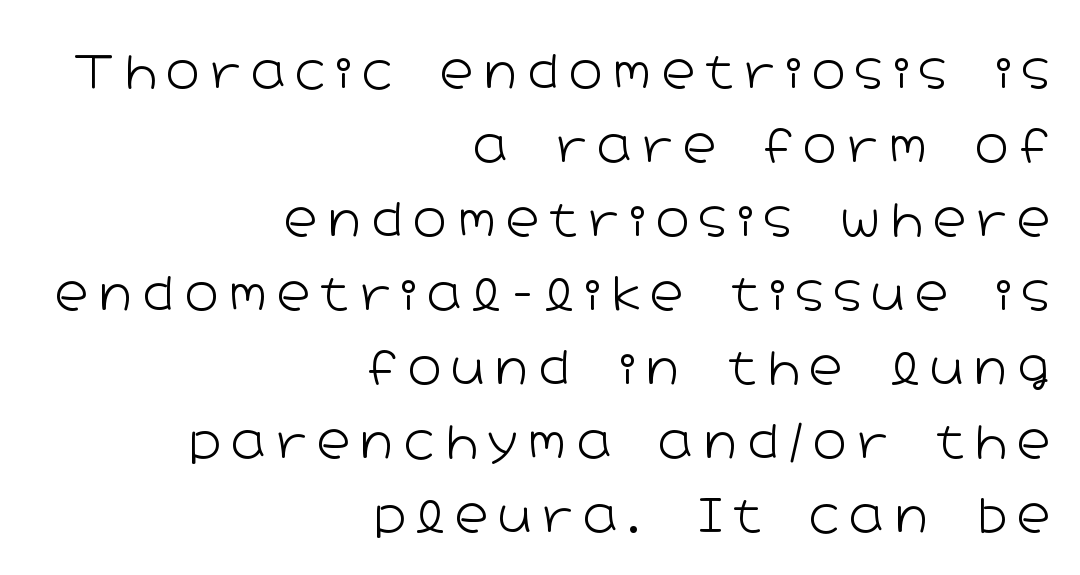
{"serif": "no", "italic": "no", "bold": "no", "weight": "light", "width": "wide", "stroke_contrast": "low", "x_height": "medium", "monospaced": "no", "underline": "no", "align": "right", "line_spacing": "normal", "line_spacing_ratio": 1.61, "letter_spacing": "wide", "letter_spacing_em": 0.22, "glyph_px": 46}
